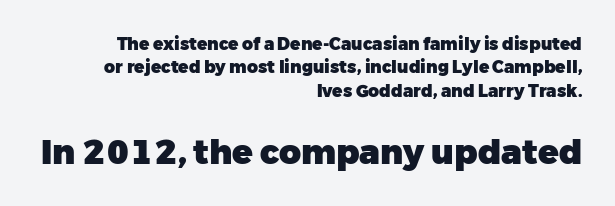
The image shows 34 px heavy sans-serif type, upright; set right-aligned, normal line spacing (1.38x), normal letter spacing, not underlined; the second (bottom) block is 2.0x larger; low stroke contrast and a medium x-height.
